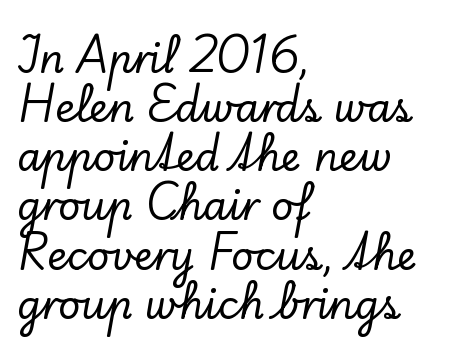
The image shows 39 px serif type; set left-aligned, normal line spacing (1.26x), normal letter spacing, not underlined; low stroke contrast and a small x-height.
